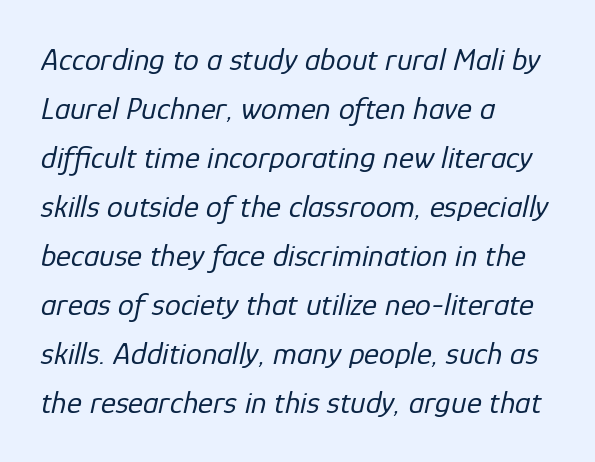
Weight: in the light-to-regular range. In terms of leading, this rendering sits right in the middle. The face used here is proportionally spaced, like ordinary book or web type. The gaps between neighbouring characters are ordinary and unremarkable.
